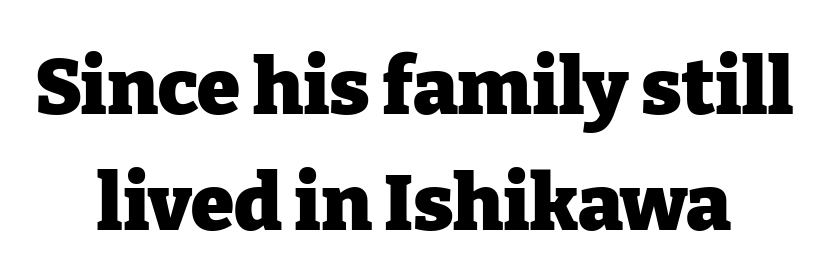
Q: Is the text bold? A: Yes.
Q: Is the text italic (slanted)? A: No, it is upright.
Q: Is the typeface a serif or a sans-serif typeface? A: Serif.
Q: Is the text underlined? A: No.
Q: Is the spacing between letters normal or unusually wide? A: Normal.
Q: Is the spacing between lines tight, normal or loose? A: Normal.
Q: Width (condensed, normal, or wide)? A: Normal.
Q: Stroke contrast? A: Low.
Q: x-height? A: Medium.
Q: Monospaced? A: No.
